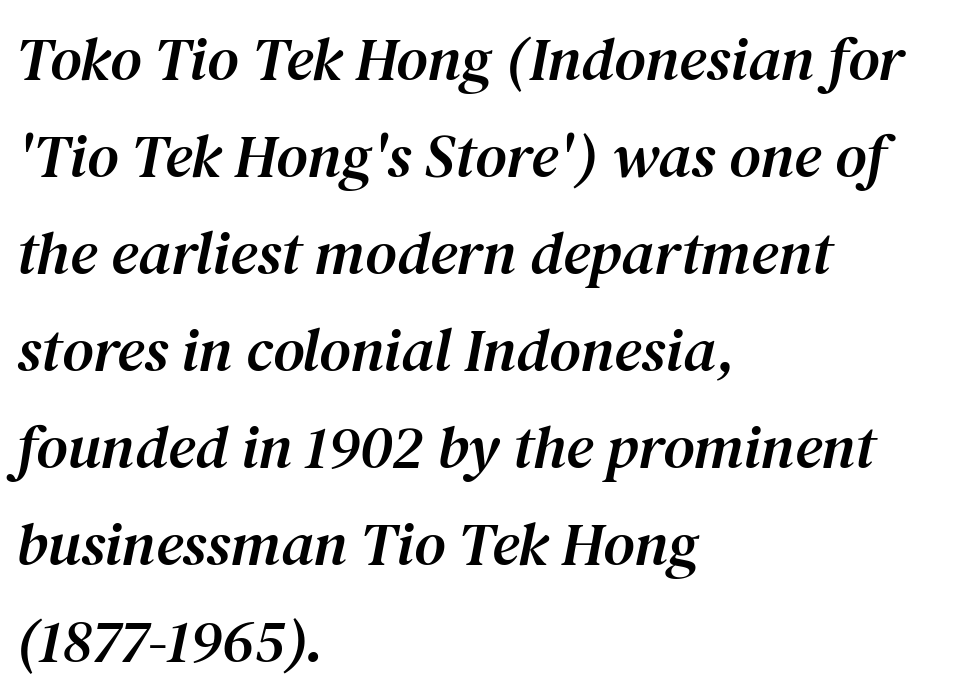
The image shows 61 px serif type, italic (leaning right); set left-aligned, normal line spacing (1.59x), normal letter spacing, not underlined; medium stroke contrast and a medium x-height.
